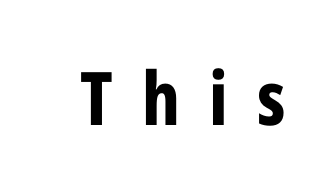
The image shows 74 px bold, condensed sans-serif type, upright; set unusually wide letter spacing (+0.39 em), not underlined; low stroke contrast and a medium x-height.
